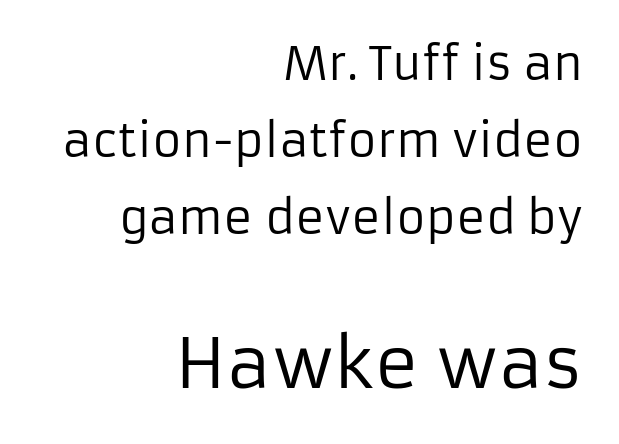
The image shows 68 px regular-weight sans-serif type, upright; set right-aligned, line spacing 1.71x, normal letter spacing, not underlined; the second (bottom) block is 1.51x larger; low stroke contrast and a medium x-height.
